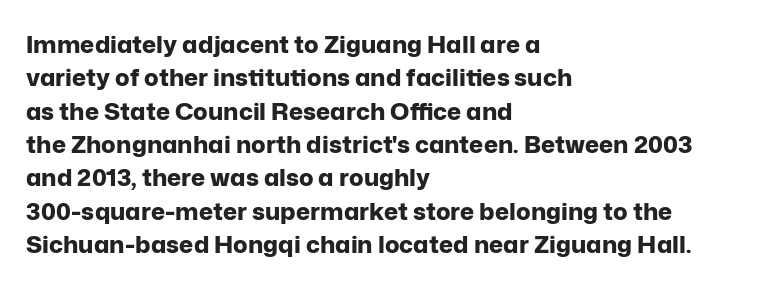
Q: Is the text bold? A: Yes.
Q: Is the text italic (slanted)? A: No, it is upright.
Q: Is the text underlined? A: No.
Q: How is the paragraph aligned? A: Left-aligned.
Q: Is the spacing between letters normal or unusually wide? A: Normal.
Q: Is the spacing between lines tight, normal or loose? A: Normal.
